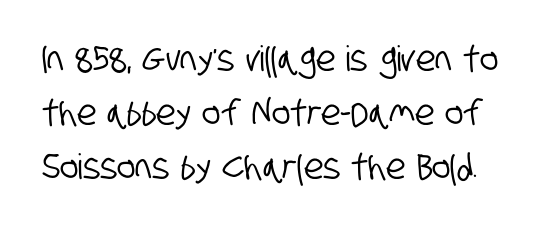
This rendering leaves character spacing at its baseline value. In terms of leading, this rendering sits right in the middle. Looks like regular typesetting: each glyph gets only the width it needs. You can tell from the bare stems that sans-serif type was used. The baseline area is clear.
